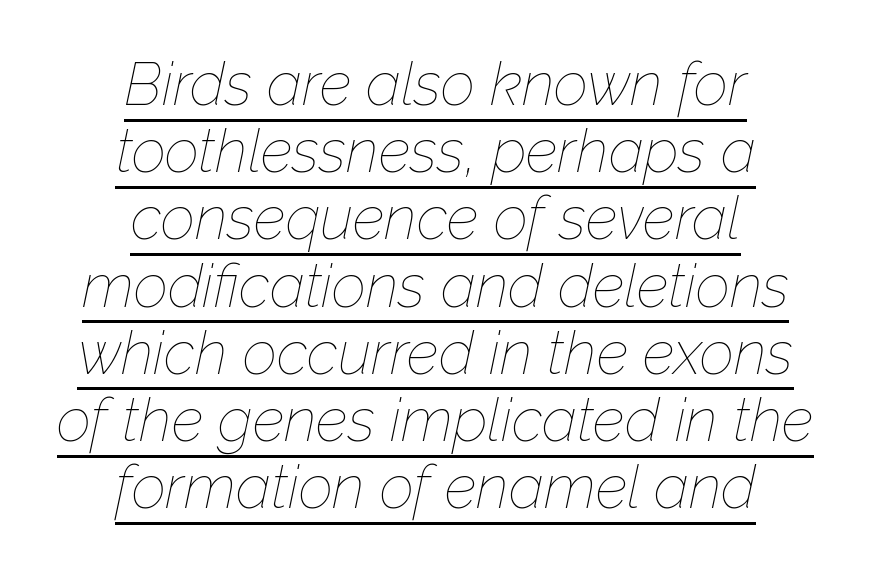
{"italic": "yes", "lean": "right", "slant_degrees": 12, "bold": "no", "weight": "thin", "width": "normal", "stroke_contrast": "low", "x_height": "medium", "monospaced": "no", "underline": "yes", "align": "center", "line_spacing": "tight", "line_spacing_ratio": 1.12, "letter_spacing": "normal", "letter_spacing_em": 0.0, "glyph_px": 60}
